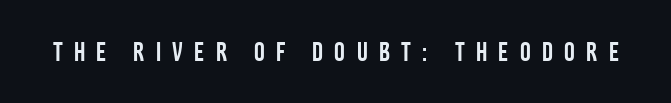
Is the letter spacing exaggerated? Yes — the characters are pushed far apart. Underlining? Definitely not there. Italic: no, the glyphs are upright roman.
